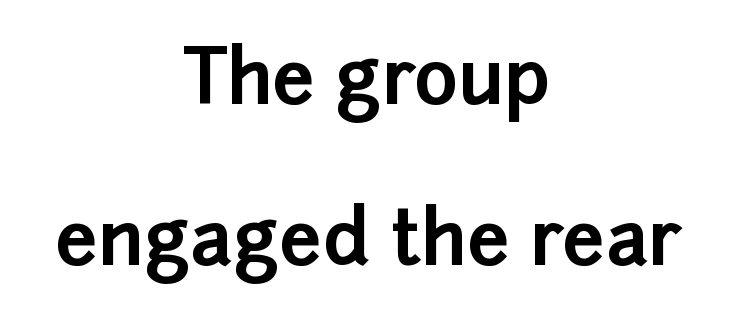
Does the weight exceed regular? Yes, all the way to bold. Only glyphs here, with clear space below each row. The rendering positions every line midway between the sides. If you drew a line through each stem, it would be perfectly vertical.
